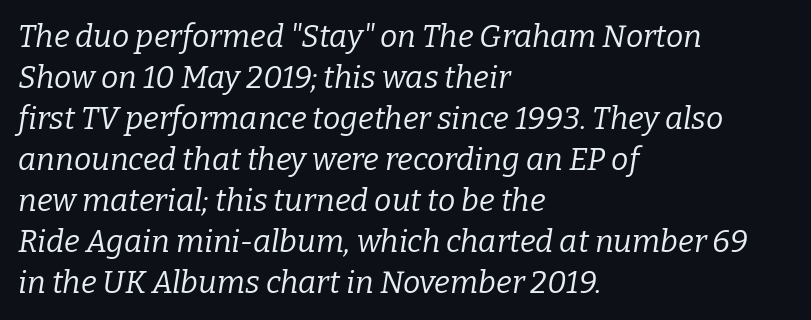
The image shows 31 px regular-weight serif type, italic (leaning right); set left-aligned, normal line spacing (1.32x), normal letter spacing, not underlined; low stroke contrast and a medium x-height.
